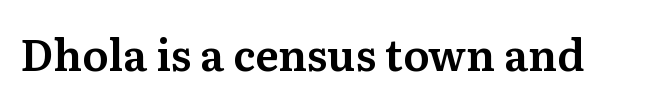
Q: Is the text italic (slanted)? A: No, it is upright.
Q: Is the typeface a serif or a sans-serif typeface? A: Serif.
Q: Is the text underlined? A: No.
Q: Is the spacing between letters normal or unusually wide? A: Normal.
Q: Width (condensed, normal, or wide)? A: Normal.
Q: Stroke contrast? A: Medium.
Q: x-height? A: Medium.
Q: Monospaced? A: No.
